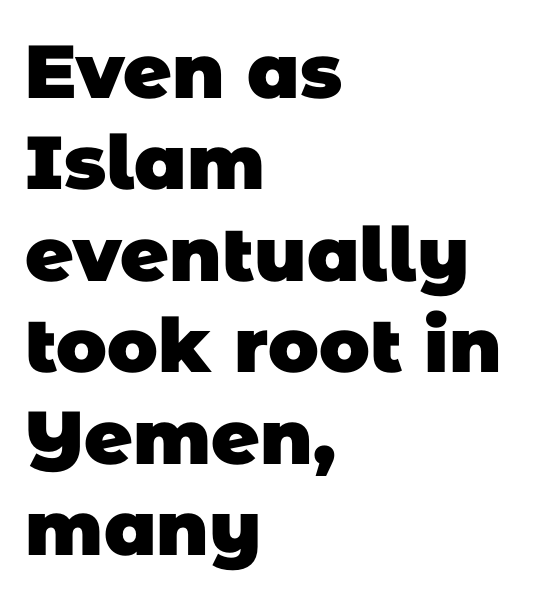
{"serif": "no", "bold": "yes", "weight": "heavy", "width": "normal", "stroke_contrast": "low", "x_height": "large", "monospaced": "no", "underline": "no", "align": "left", "line_spacing_ratio": 1.22, "letter_spacing": "normal", "letter_spacing_em": 0.0, "glyph_px": 75}
